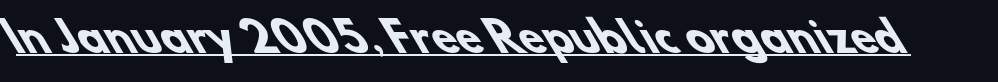
Q: Is the text bold? A: Yes.
Q: Is the typeface a serif or a sans-serif typeface? A: Sans-serif.
Q: Is the text underlined? A: Yes.
Q: Is the spacing between letters normal or unusually wide? A: Normal.
Q: Width (condensed, normal, or wide)? A: Normal.
Q: Stroke contrast? A: Low.
Q: x-height? A: Small.
Q: Monospaced? A: No.
